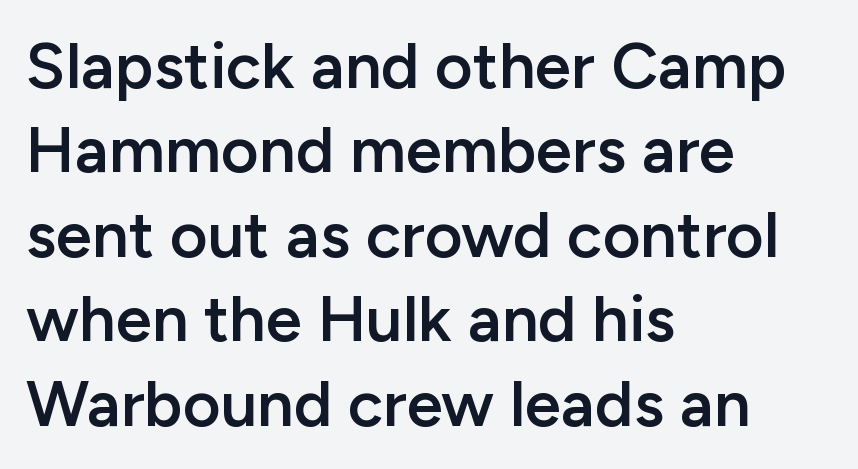
Q: Is the text bold? A: Semi-bold.
Q: Is the text italic (slanted)? A: No, it is upright.
Q: Is the typeface a serif or a sans-serif typeface? A: Sans-serif.
Q: Is the text underlined? A: No.
Q: How is the paragraph aligned? A: Left-aligned.
Q: Is the spacing between letters normal or unusually wide? A: Normal.
Q: Is the spacing between lines tight, normal or loose? A: Normal.
Q: Width (condensed, normal, or wide)? A: Normal.
Q: Stroke contrast? A: Low.
Q: x-height? A: Medium.
Q: Monospaced? A: No.
